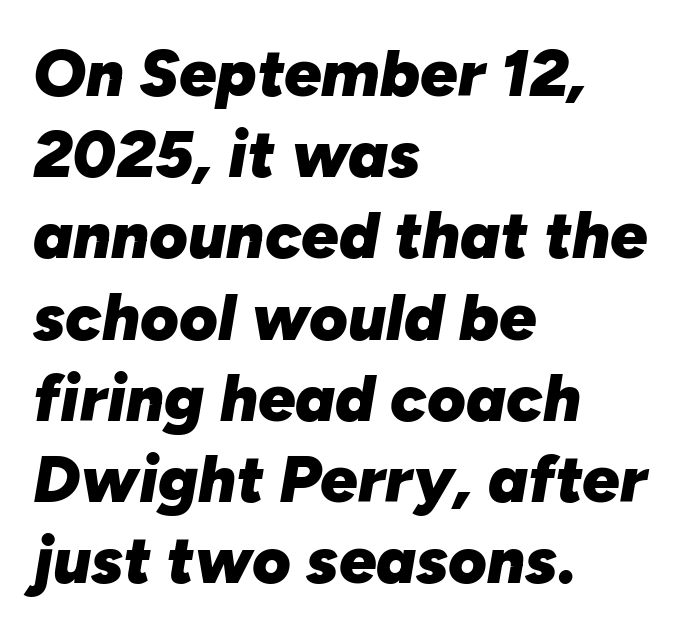
Q: Is the text bold? A: Yes.
Q: Is the text italic (slanted)? A: Yes, it leans right by about 10 degrees.
Q: Is the text underlined? A: No.
Q: How is the paragraph aligned? A: Left-aligned.
Q: Is the spacing between letters normal or unusually wide? A: Normal.
Q: Width (condensed, normal, or wide)? A: Normal.
Q: Stroke contrast? A: Low.
Q: x-height? A: Medium.
Q: Monospaced? A: No.
